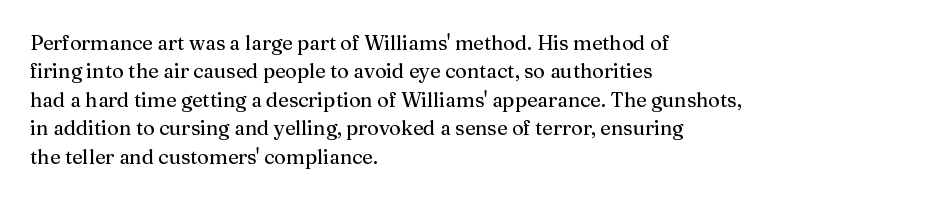
Q: Is the text italic (slanted)? A: No, it is upright.
Q: Is the text underlined? A: No.
Q: How is the paragraph aligned? A: Left-aligned.
Q: Is the spacing between letters normal or unusually wide? A: Normal.
Q: Is the spacing between lines tight, normal or loose? A: Normal.
